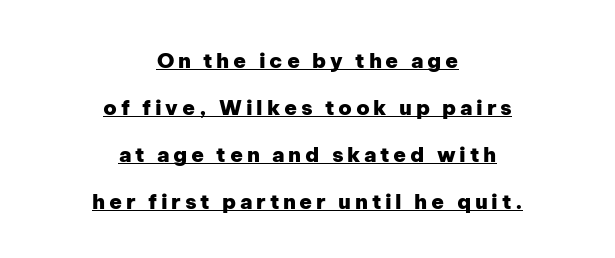
The image shows 21 px bold type, upright; set centered, loose line spacing (2.24x), underlined.
